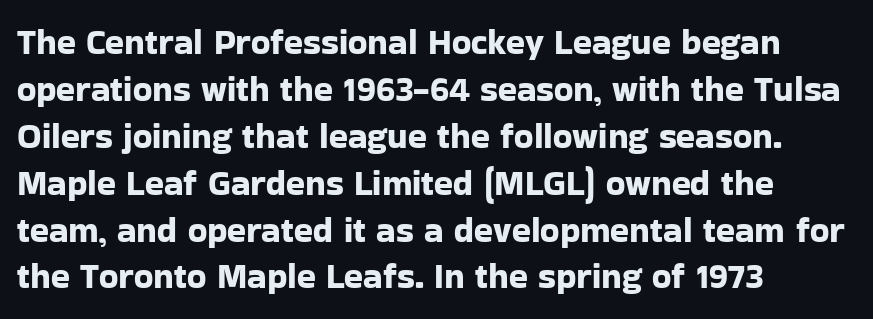
{"serif": "no", "italic": "no", "width": "normal", "stroke_contrast": "low", "x_height": "medium", "monospaced": "no", "underline": "no", "align": "left", "line_spacing": "normal", "line_spacing_ratio": 1.34, "letter_spacing": "normal", "letter_spacing_em": 0.0, "glyph_px": 35}
